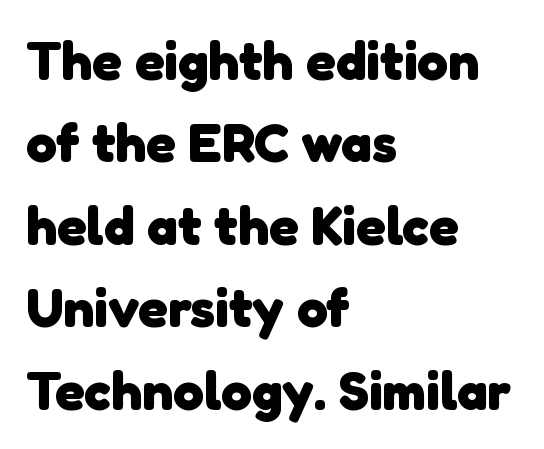
{"serif": "no", "bold": "yes", "weight": "heavy", "width": "normal", "stroke_contrast": "low", "x_height": "medium", "monospaced": "no", "underline": "no", "align": "left", "line_spacing": "normal", "line_spacing_ratio": 1.5, "letter_spacing": "normal", "letter_spacing_em": 0.0, "glyph_px": 55}
